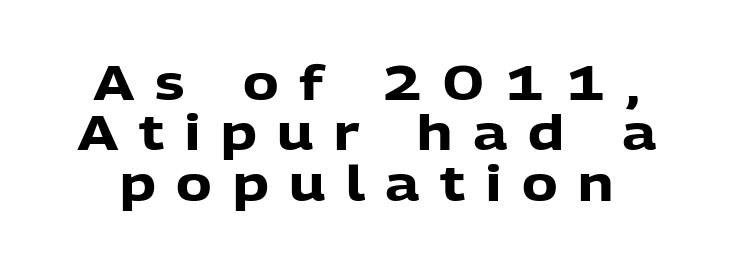
{"serif": "no", "italic": "no", "bold": "yes", "weight": "heavy", "width": "normal", "stroke_contrast": "low", "x_height": "medium", "monospaced": "no", "underline": "no", "line_spacing": "tight", "line_spacing_ratio": 1.05, "letter_spacing": "wide", "letter_spacing_em": 0.43, "glyph_px": 48}
